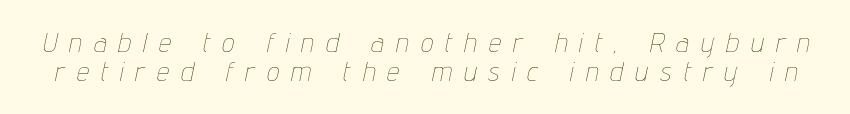
The image shows 27 px text type, italic (leaning right); set tight line spacing (1.06x), unusually wide letter spacing (+0.47 em), not underlined.
